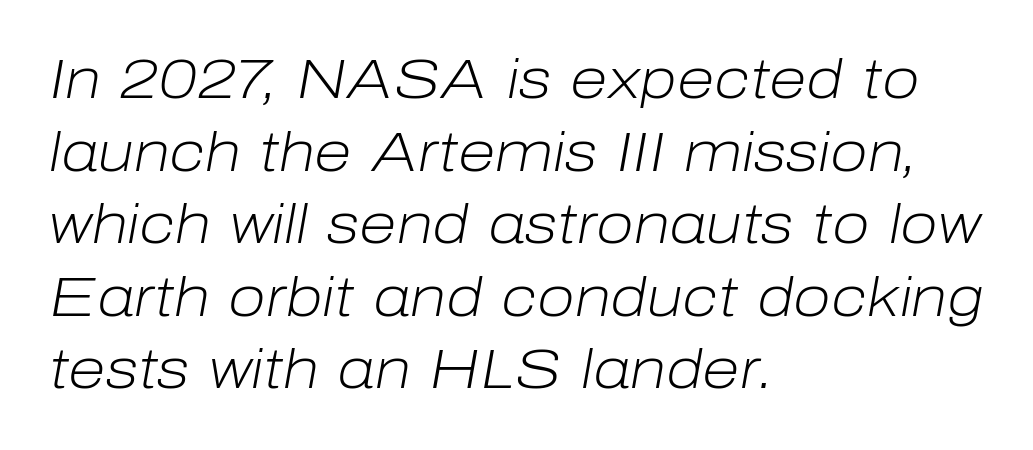
The image shows 55 px light type, italic (leaning right); set left-aligned, normal line spacing (1.32x), normal letter spacing, not underlined; low stroke contrast and a medium x-height.
